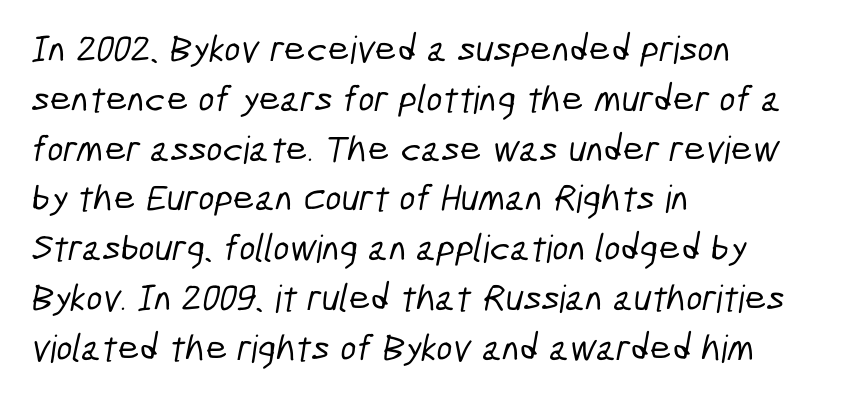
The image shows 38 px condensed sans-serif type; set left-aligned, normal line spacing (1.31x), normal letter spacing, not underlined; low stroke contrast and a medium x-height.
